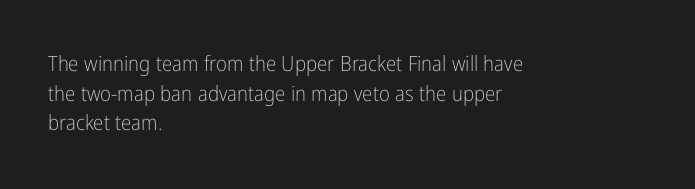
Quick note: underline off. Do the letters lean? They stand straight. The text block is weighted toward the left margin, trailing off unevenly rightward. This rendering leaves character spacing at its baseline value. Vertical spacing — default.
